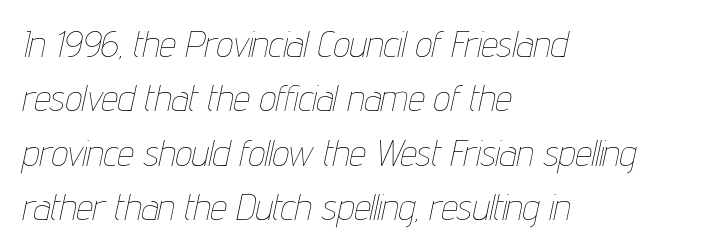
No extra tracking has been applied to these lines. Words float on clear page, feet unadorned. This sample uses an oblique cut, with every glyph tilted off the vertical. One glance says typical: line gaps are just what's usual.
